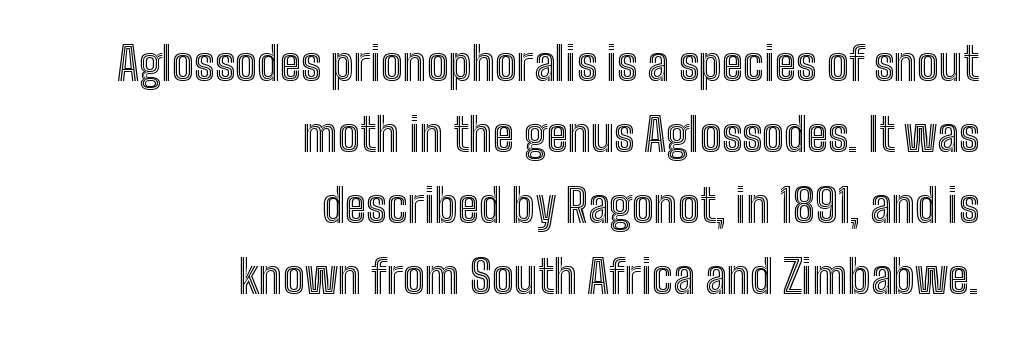
The image shows 46 px condensed type, upright; set right-aligned, normal line spacing (1.54x), normal letter spacing, not underlined; a medium x-height.
